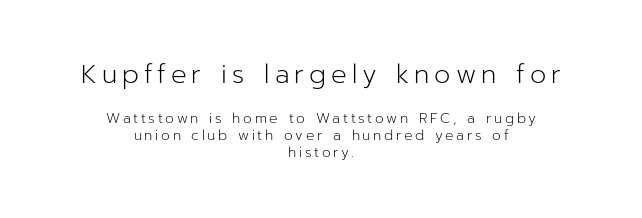
The image shows 26 px text type, upright; set centered, line spacing 1.23x, not underlined; the first (top) block is 1.86x larger.
